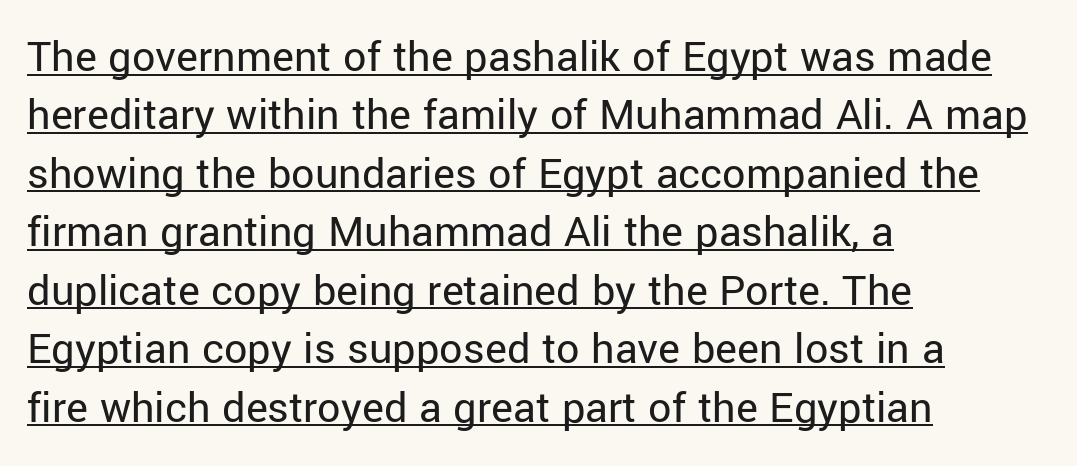
The typesetter has applied underlining to the passage shown. This is the regular roman posture of the typeface. Think standard paragraph weight, or any step lighter than that. Default kerning and tracking; the words read as compact shapes.
